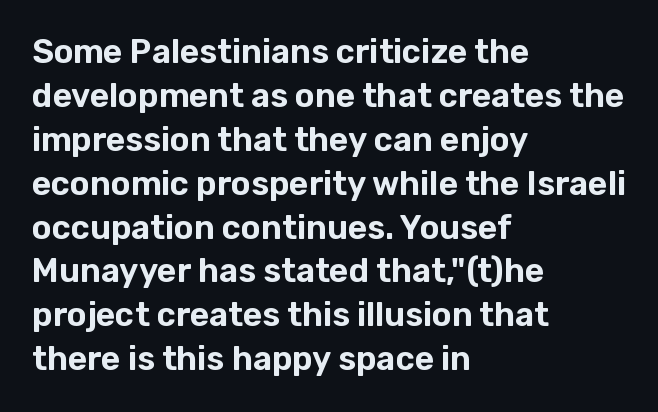
Nope, no serifs anywhere on these letters. Do the letters lean? They stand straight. The rendering anchors every line to the left-hand side. The baseline area is clear.
